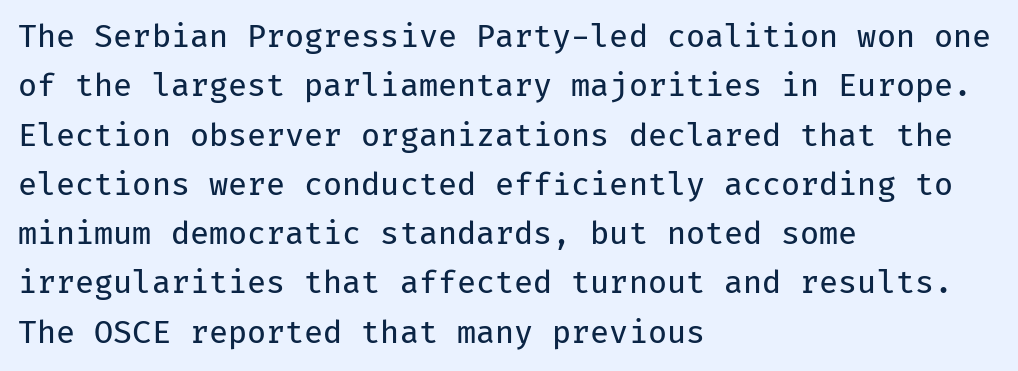
Q: Is the text bold? A: No.
Q: Is the text italic (slanted)? A: No, it is upright.
Q: Is the typeface a serif or a sans-serif typeface? A: Sans-serif.
Q: Is the text underlined? A: No.
Q: How is the paragraph aligned? A: Left-aligned.
Q: Is the spacing between letters normal or unusually wide? A: Normal.
Q: Is the spacing between lines tight, normal or loose? A: Normal.
Q: Width (condensed, normal, or wide)? A: Normal.
Q: Stroke contrast? A: Low.
Q: x-height? A: Medium.
Q: Monospaced? A: Yes.
